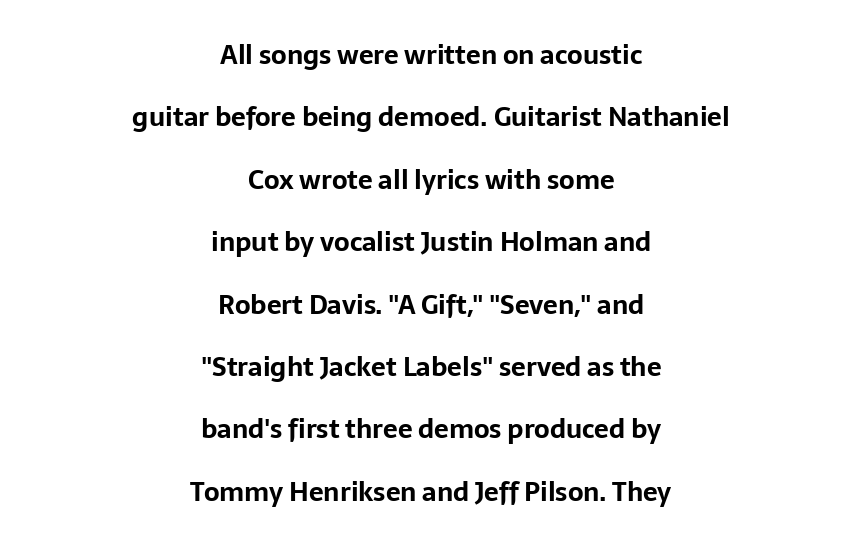
Q: Is the text bold? A: Yes.
Q: Is the text italic (slanted)? A: No, it is upright.
Q: Is the text underlined? A: No.
Q: How is the paragraph aligned? A: Centered.
Q: Is the spacing between letters normal or unusually wide? A: Normal.
Q: Is the spacing between lines tight, normal or loose? A: Loose.
